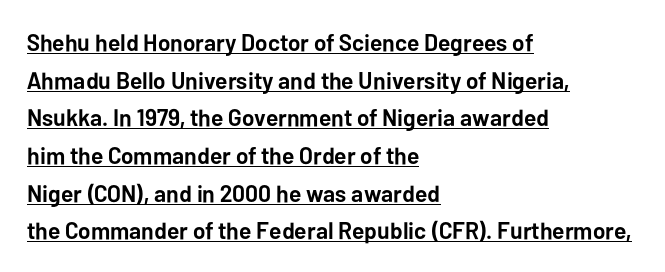
The image shows 24 px bold type, upright; set left-aligned, normal line spacing (1.57x), normal letter spacing, underlined.
